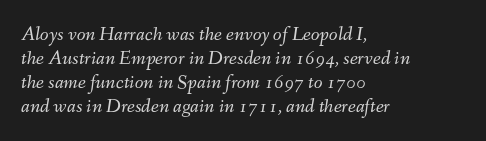
Every character sits at an angle, as italics do. Anything drawn beneath the words? Only blank space. Summary of weight: not heavy and not bold. Honestly, the letter spacing is just normal — you wouldn't notice it.
